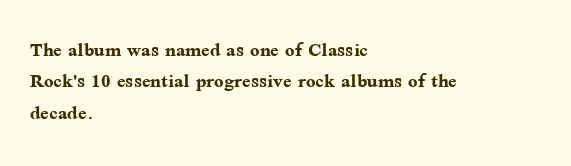
Horizontal alignment here is leftward, the default for most running prose. These lines were composed using upright roman letters. Quick note: underline off. Words appear dense and cohesive because spacing is normal. Honestly, the row spacing looks completely unremarkable. Heft: maximum for text — a bold.
